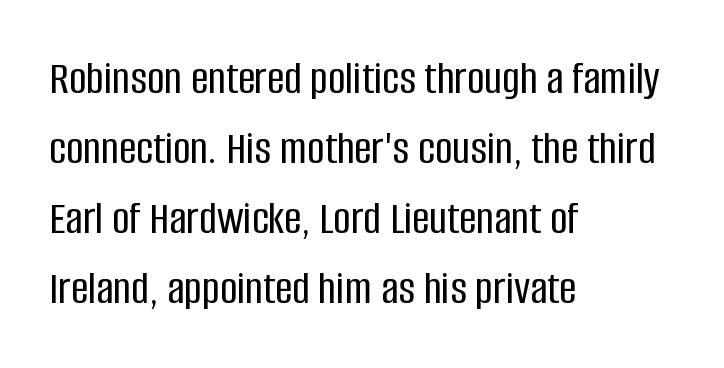
Spacing verdict: proportional, widths tailored to each character. Nope, not italic — everything's standing straight. Here the glyphs are tracked normally, forming tight word shapes. The paragraph has a hard left edge and a soft right edge.
